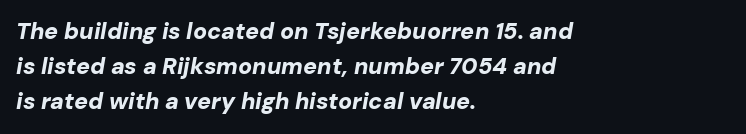
Q: Is the text bold? A: Yes.
Q: Is the text italic (slanted)? A: Yes, it leans right by about 10 degrees.
Q: Is the text underlined? A: No.
Q: How is the paragraph aligned? A: Left-aligned.
Q: Is the spacing between letters normal or unusually wide? A: Normal.
Q: Is the spacing between lines tight, normal or loose? A: Normal.
